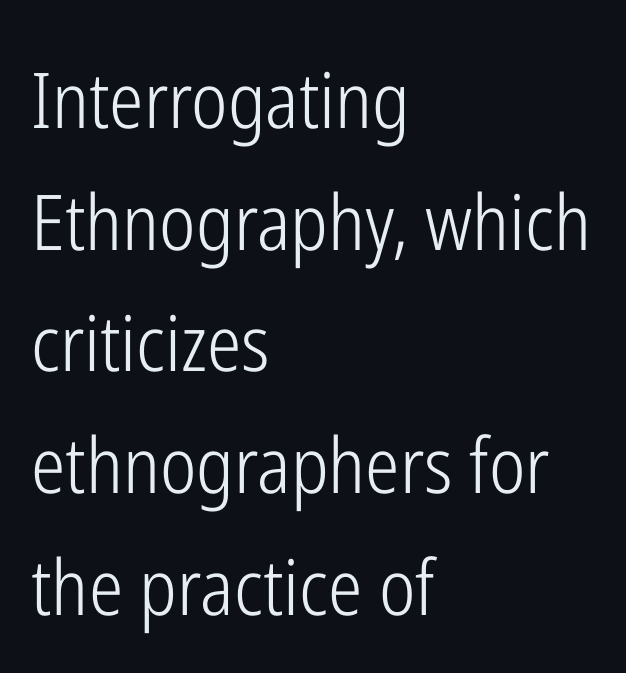
The tracking reads as untouched default to a designer's eye. The face used here is proportionally spaced, like ordinary book or web type. How would I describe the line gaps? Plain and ordinary. The font's upright variant was chosen for this text. The ragged edge is on the right, which tells us the setting is flush left.
